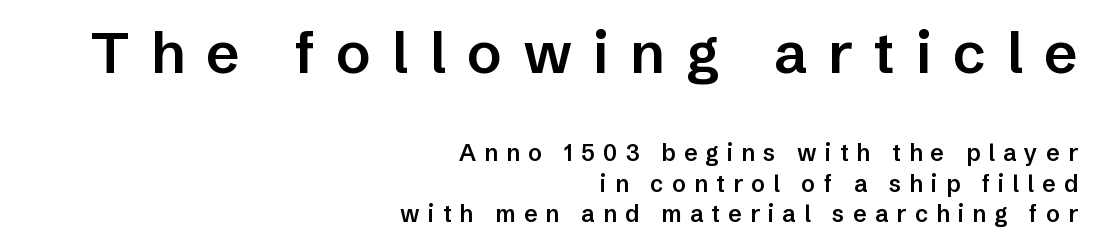
The image shows 58 px semibold sans-serif type, upright; set right-aligned, normal line spacing (1.31x), unusually wide letter spacing (+0.36 em), not underlined; the first (top) block is 2.52x larger; low stroke contrast and a medium x-height.
